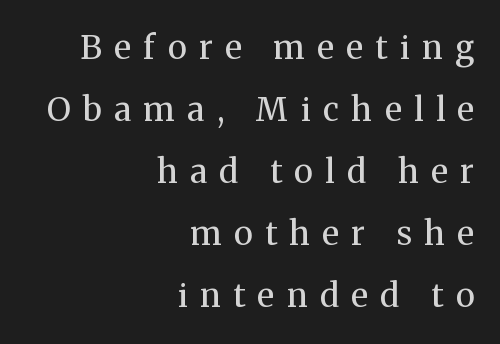
Q: Is the text bold? A: No.
Q: Is the text italic (slanted)? A: No, it is upright.
Q: Is the typeface a serif or a sans-serif typeface? A: Serif.
Q: Is the text underlined? A: No.
Q: How is the paragraph aligned? A: Right-aligned.
Q: Is the spacing between letters normal or unusually wide? A: Unusually wide.
Q: Width (condensed, normal, or wide)? A: Normal.
Q: Stroke contrast? A: Medium.
Q: x-height? A: Medium.
Q: Monospaced? A: No.
